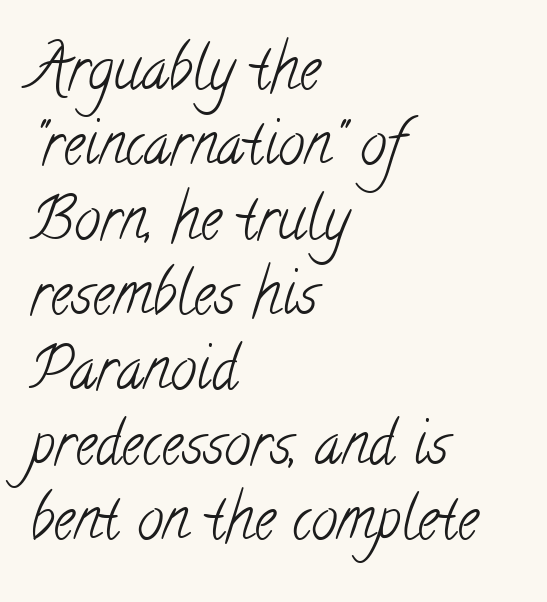
The image shows 59 px light, condensed serif type; set left-aligned, normal line spacing (1.27x), normal letter spacing, not underlined; low stroke contrast and a small x-height.
